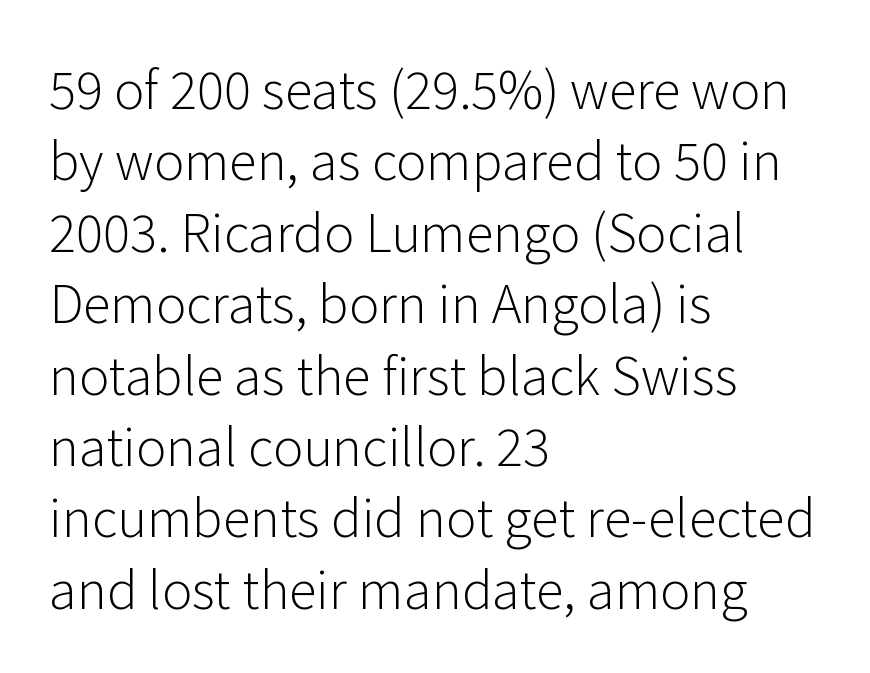
Q: Is the text bold? A: No.
Q: Is the text italic (slanted)? A: No, it is upright.
Q: Is the typeface a serif or a sans-serif typeface? A: Sans-serif.
Q: Is the text underlined? A: No.
Q: How is the paragraph aligned? A: Left-aligned.
Q: Is the spacing between letters normal or unusually wide? A: Normal.
Q: Is the spacing between lines tight, normal or loose? A: Normal.
Q: Width (condensed, normal, or wide)? A: Normal.
Q: Stroke contrast? A: Low.
Q: x-height? A: Medium.
Q: Monospaced? A: No.
